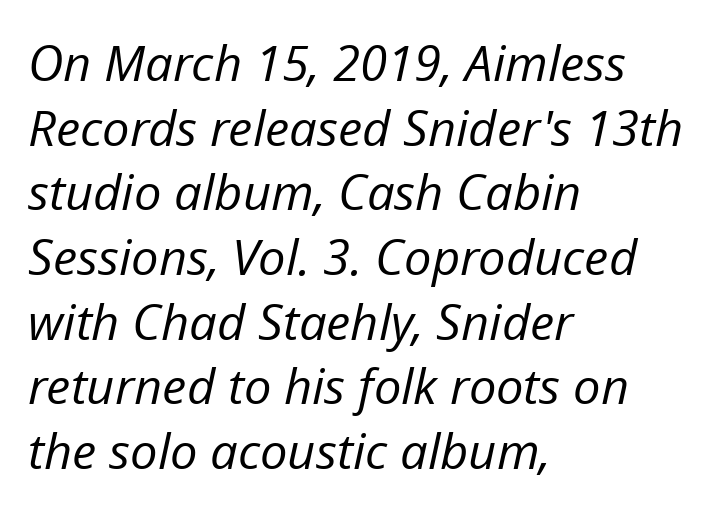
Q: Is the text bold? A: No.
Q: Is the text italic (slanted)? A: Yes, it leans right by about 12 degrees.
Q: Is the text underlined? A: No.
Q: How is the paragraph aligned? A: Left-aligned.
Q: Is the spacing between letters normal or unusually wide? A: Normal.
Q: Is the spacing between lines tight, normal or loose? A: Normal.
Q: Width (condensed, normal, or wide)? A: Normal.
Q: Stroke contrast? A: Low.
Q: x-height? A: Medium.
Q: Monospaced? A: No.
